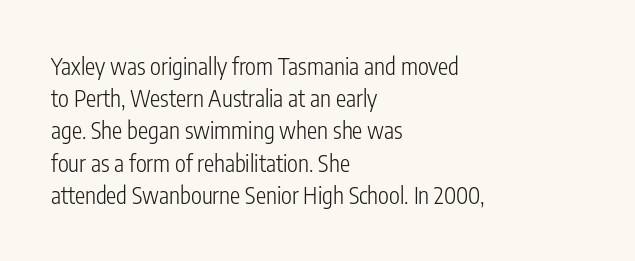
Q: Is the text bold? A: No.
Q: Is the text italic (slanted)? A: No, it is upright.
Q: Is the text underlined? A: No.
Q: How is the paragraph aligned? A: Left-aligned.
Q: Is the spacing between letters normal or unusually wide? A: Normal.
Q: Is the spacing between lines tight, normal or loose? A: Normal.
